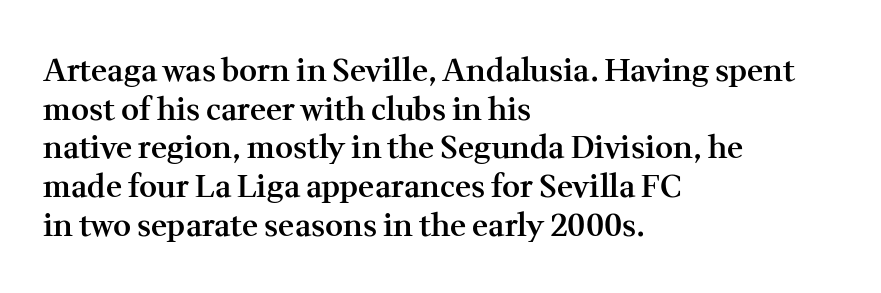
The typesetting leans somewhat heavy: a semibold. Rendered with straight, roman letterforms. Regarding serifs, this sample has them. Casual observation: everything's shoved over to the left. Between one letter and the next there's only the usual sliver of space.
